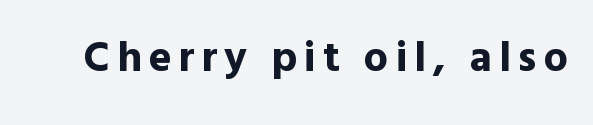
Q: Is the text bold? A: Yes.
Q: Is the text italic (slanted)? A: No, it is upright.
Q: Is the typeface a serif or a sans-serif typeface? A: Sans-serif.
Q: Is the text underlined? A: No.
Q: Width (condensed, normal, or wide)? A: Normal.
Q: x-height? A: Medium.
Q: Monospaced? A: No.
